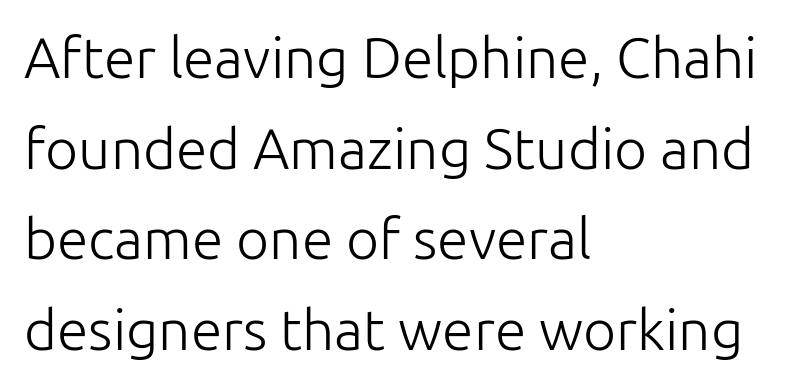
Typographically, this falls in the sans-serif category. Vertical strokes here are truly vertical. Nobody touched the tracking dial on this one. Proportional: the letters do not fall into vertical columns. Each new line begins a customary step beneath the previous one. Caption: multi-line text, flush left, ragged right.
